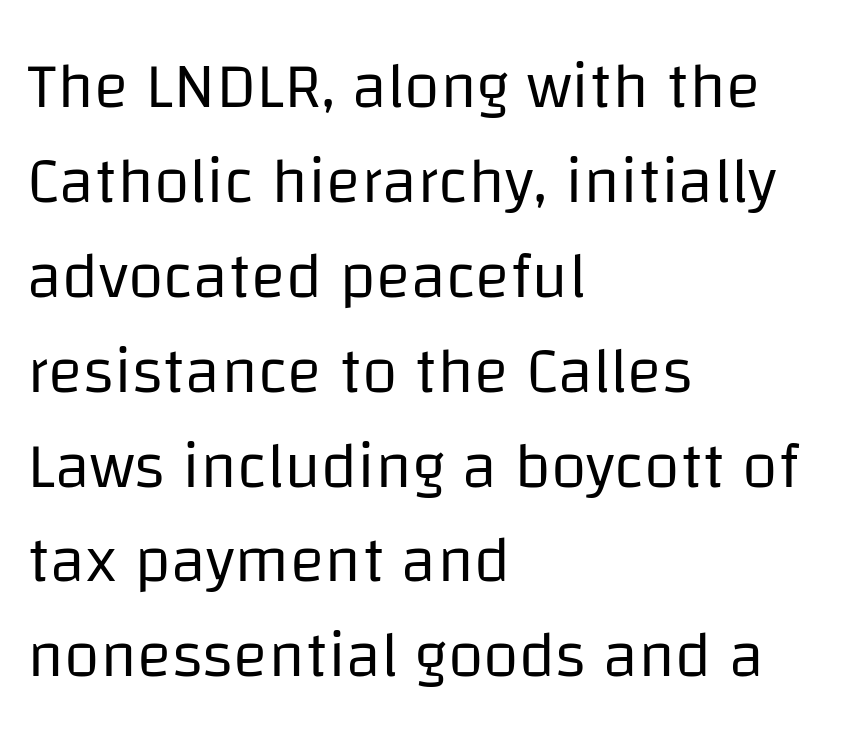
The image shows 65 px regular-weight sans-serif type, upright; set left-aligned, normal line spacing (1.46x), normal letter spacing, not underlined; low stroke contrast and a large x-height.
